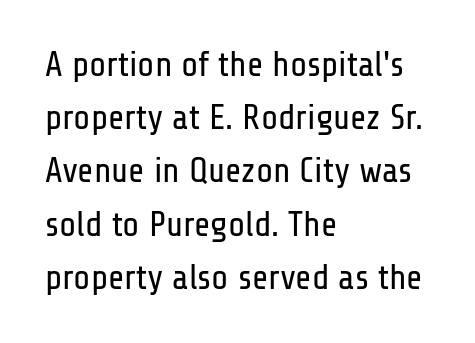
The image shows 35 px regular-weight, condensed sans-serif type, upright; set left-aligned, normal line spacing (1.52x), normal letter spacing, not underlined; low stroke contrast and a medium x-height.
